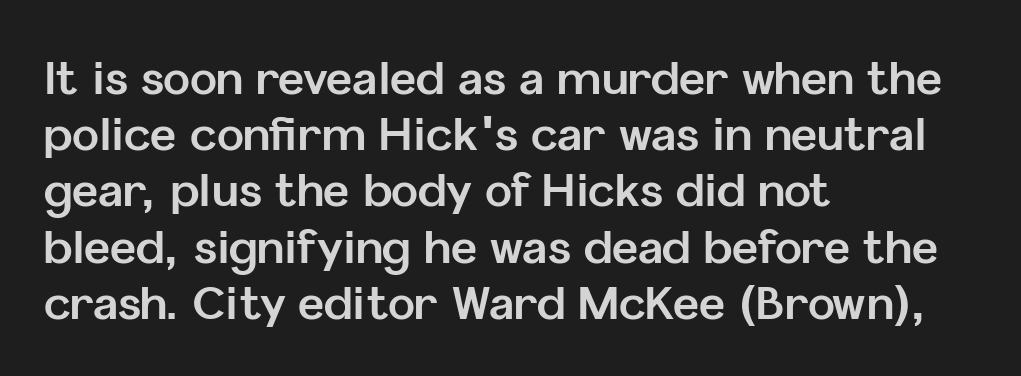
Q: Is the text bold? A: Yes.
Q: Is the text italic (slanted)? A: No, it is upright.
Q: Is the typeface a serif or a sans-serif typeface? A: Sans-serif.
Q: Is the text underlined? A: No.
Q: How is the paragraph aligned? A: Left-aligned.
Q: Is the spacing between letters normal or unusually wide? A: Normal.
Q: Is the spacing between lines tight, normal or loose? A: Normal.
Q: Width (condensed, normal, or wide)? A: Normal.
Q: Stroke contrast? A: Low.
Q: x-height? A: Medium.
Q: Monospaced? A: No.
